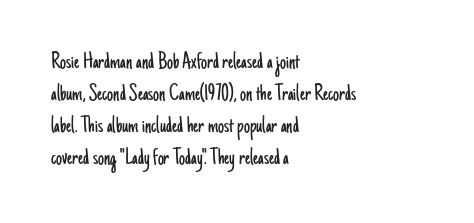
{"italic": "no", "bold": "no", "underline": "no", "align": "left", "line_spacing": "normal", "line_spacing_ratio": 1.33, "letter_spacing": "normal", "letter_spacing_em": 0.0, "glyph_px": 24}
